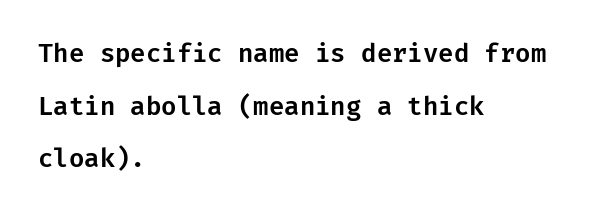
{"italic": "no", "underline": "no", "align": "left", "line_spacing": "loose", "line_spacing_ratio": 2.11, "letter_spacing": "normal", "letter_spacing_em": 0.0, "glyph_px": 25}
